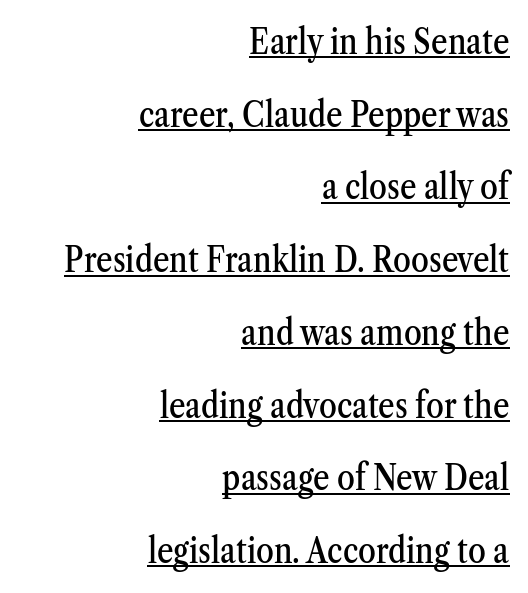
Q: Is the text italic (slanted)? A: No, it is upright.
Q: Is the typeface a serif or a sans-serif typeface? A: Serif.
Q: Is the text underlined? A: Yes.
Q: How is the paragraph aligned? A: Right-aligned.
Q: Is the spacing between letters normal or unusually wide? A: Normal.
Q: Is the spacing between lines tight, normal or loose? A: Loose.
Q: Width (condensed, normal, or wide)? A: Condensed.
Q: Stroke contrast? A: Medium.
Q: x-height? A: Medium.
Q: Monospaced? A: No.
